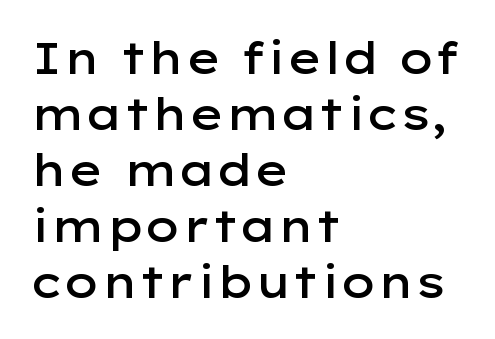
The image shows 44 px semibold, wide sans-serif type, upright; set left-aligned, normal line spacing (1.27x), normal letter spacing, not underlined; low stroke contrast and a medium x-height.
